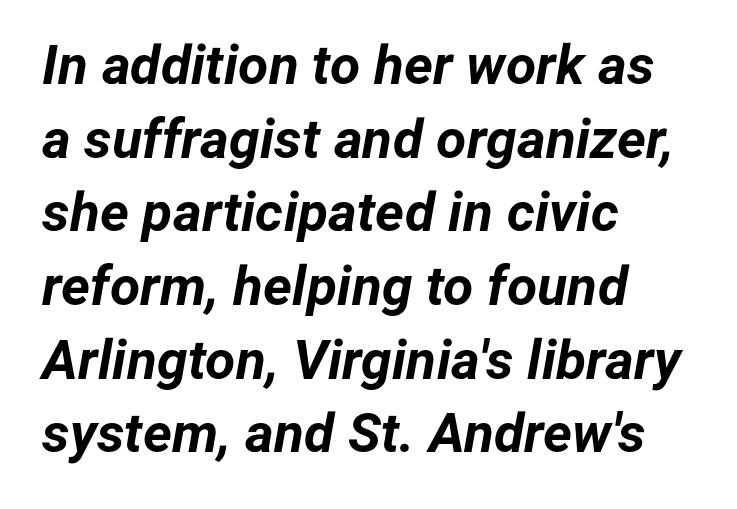
Q: Is the text bold? A: Yes.
Q: Is the text italic (slanted)? A: Yes, it leans right by about 12 degrees.
Q: Is the text underlined? A: No.
Q: How is the paragraph aligned? A: Left-aligned.
Q: Is the spacing between letters normal or unusually wide? A: Normal.
Q: Is the spacing between lines tight, normal or loose? A: Normal.
Q: Width (condensed, normal, or wide)? A: Normal.
Q: Stroke contrast? A: Low.
Q: x-height? A: Medium.
Q: Monospaced? A: No.
